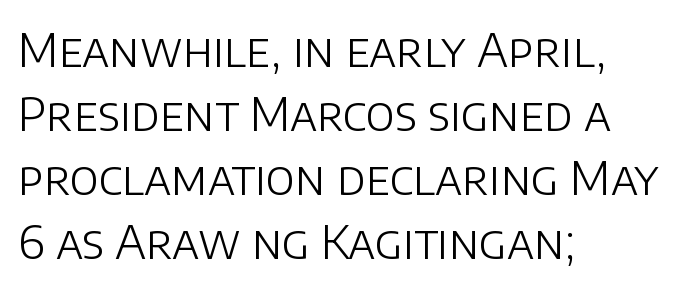
No extra tracking has been applied to these lines. Is this a fixed-width face? No — the glyphs have proportional, varying widths. Do the letters lean? They stand straight. The rag falls on the right side of this text block. A clean baseline with only descenders dipping below it. No letter is thick-stroked: the sample isn't bold.
